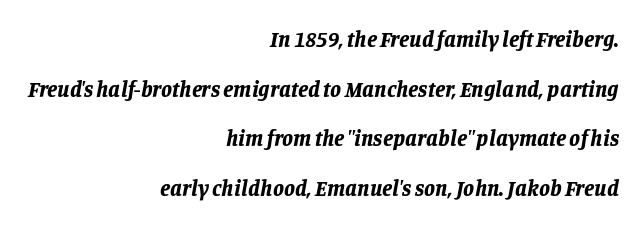
{"italic": "yes", "lean": "right", "slant_degrees": 11, "bold": "yes", "underline": "no", "align": "right", "line_spacing": "loose", "line_spacing_ratio": 2.26, "letter_spacing": "normal", "letter_spacing_em": 0.0, "glyph_px": 22}
